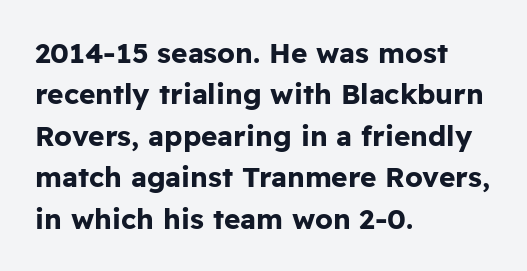
The image shows 28 px bold sans-serif type, upright; set left-aligned, normal line spacing (1.48x), normal letter spacing, not underlined; low stroke contrast and a medium x-height.
